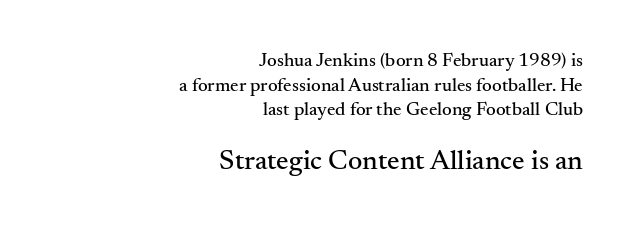
Typographically, this falls in the serif category. The lines in this sample share a right terminus and differ only in where they begin. The typography opts for an upright posture over an oblique one. Compare the two chunks: the lower has the greater cap height. Tracking value appears to be zero — textbook default spacing. The rendering uses natural spacing where letterforms have individual widths.
